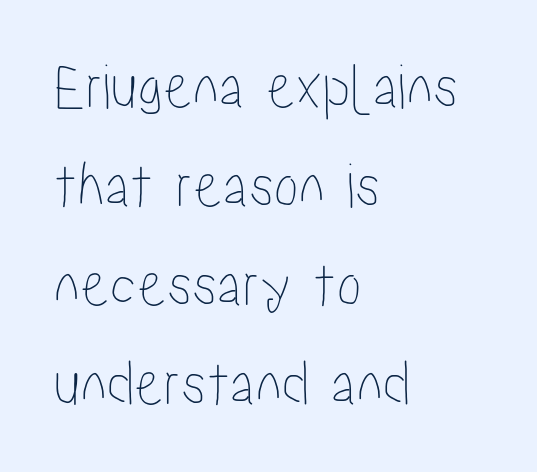
{"italic": "no", "width": "condensed", "stroke_contrast": "low", "x_height": "medium", "monospaced": "no", "underline": "no", "align": "left", "line_spacing": "normal", "line_spacing_ratio": 1.5, "letter_spacing": "normal", "letter_spacing_em": 0.0, "glyph_px": 66}
